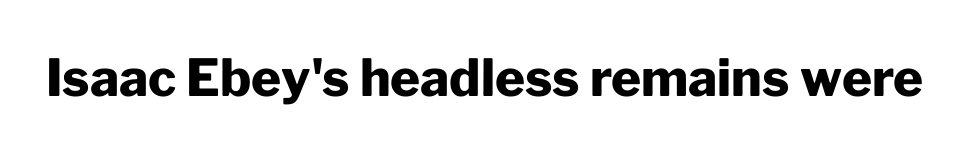
Style check: upright. Note the varied advance widths — an 'i' is clearly narrower than an 'm'. In terms of letterspacing, this is plain default setting. Has an underline been added? It has not. Is the type bold? Yes — the strokes are clearly thick and heavy. Nope, no serifs anywhere on these letters.
